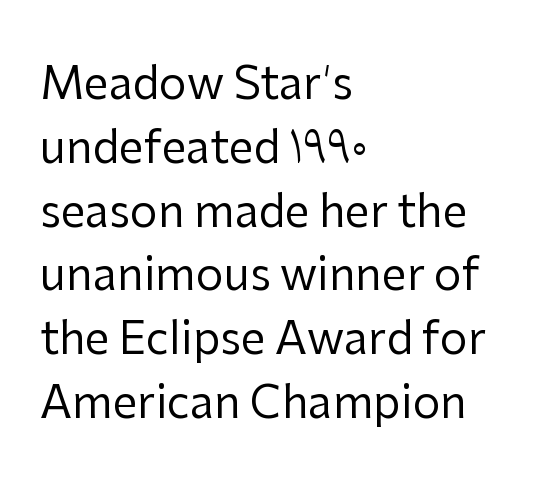
{"serif": "no", "italic": "no", "bold": "no", "weight": "regular", "width": "normal", "stroke_contrast": "low", "x_height": "medium", "monospaced": "no", "underline": "no", "align": "left", "line_spacing": "normal", "line_spacing_ratio": 1.45, "letter_spacing": "normal", "letter_spacing_em": 0.0, "glyph_px": 44}
